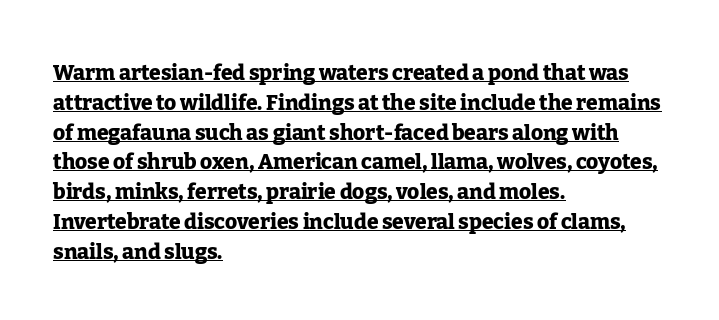
{"italic": "no", "bold": "yes", "underline": "yes", "align": "left", "line_spacing": "normal", "line_spacing_ratio": 1.42, "letter_spacing": "normal", "letter_spacing_em": 0.0, "glyph_px": 21}
